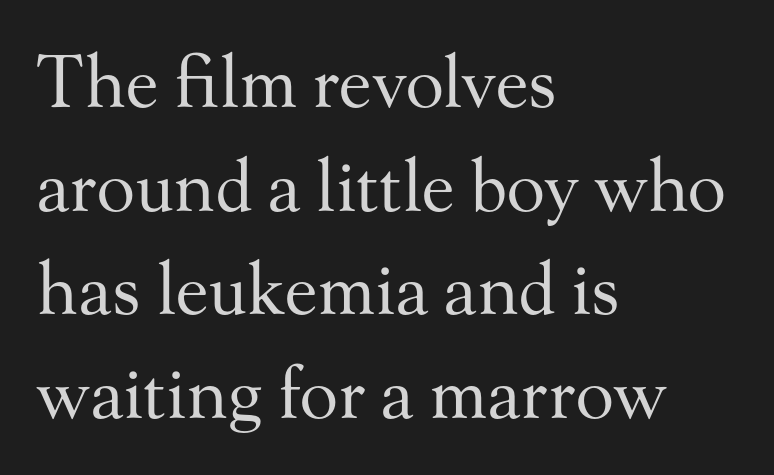
The image shows 71 px regular-weight serif type, upright; set left-aligned, normal line spacing (1.46x), normal letter spacing, not underlined; medium stroke contrast and a small x-height.
